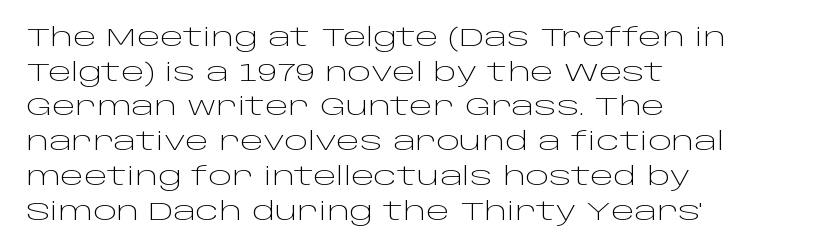
{"italic": "no", "bold": "no", "underline": "no", "align": "left", "line_spacing": "normal", "line_spacing_ratio": 1.39, "letter_spacing": "normal", "letter_spacing_em": 0.0, "glyph_px": 25}
